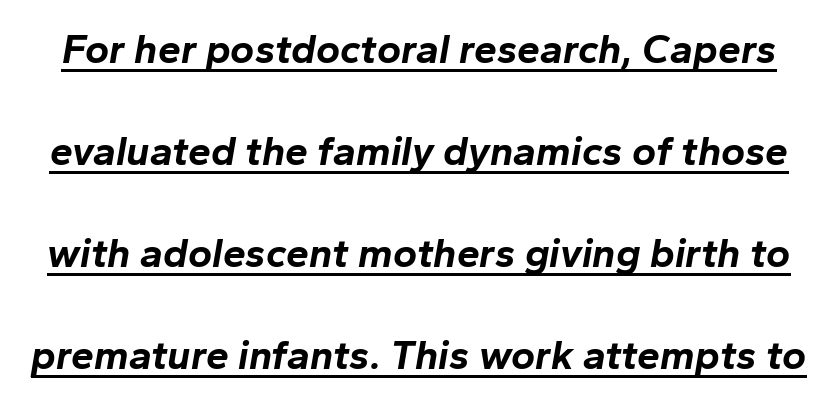
The image shows 41 px bold type, italic (leaning right); set loose line spacing (2.49x), normal letter spacing, underlined; low stroke contrast and a medium x-height.
